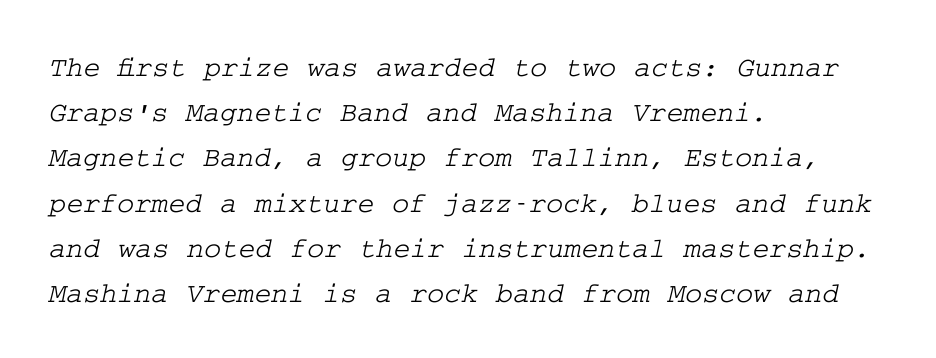
The image shows 29 px wide serif type; set left-aligned, normal line spacing (1.56x), normal letter spacing, not underlined; low stroke contrast and a medium x-height.
